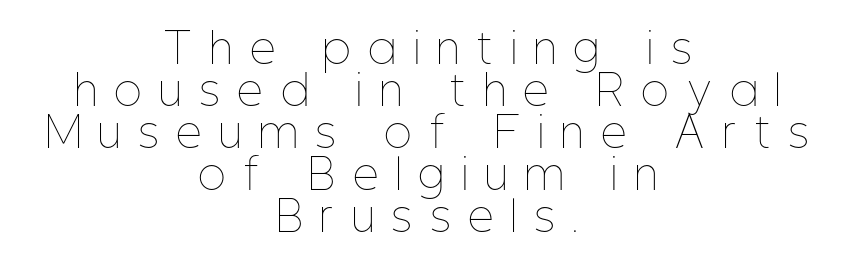
Horizontally, the lines are justified to the midpoint only. A typesetter would call this leading minimal, almost set solid. Just letters on the line, the space beneath them empty. The passage shown is typed in a proportional face where columns would drift. The passage shown has open, widely tracked lettering throughout.
